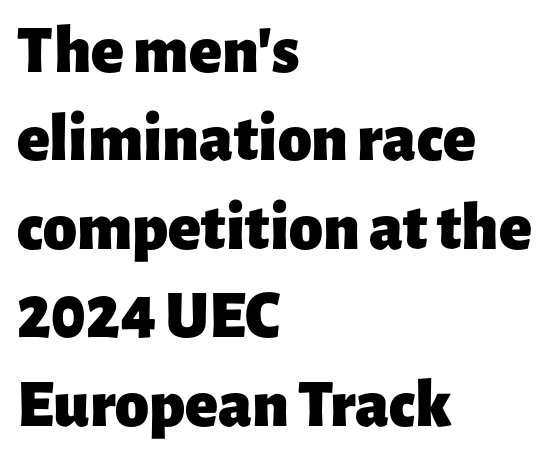
The image shows 68 px heavy sans-serif type, upright; set left-aligned, normal line spacing (1.3x), normal letter spacing, not underlined; low stroke contrast and a medium x-height.
